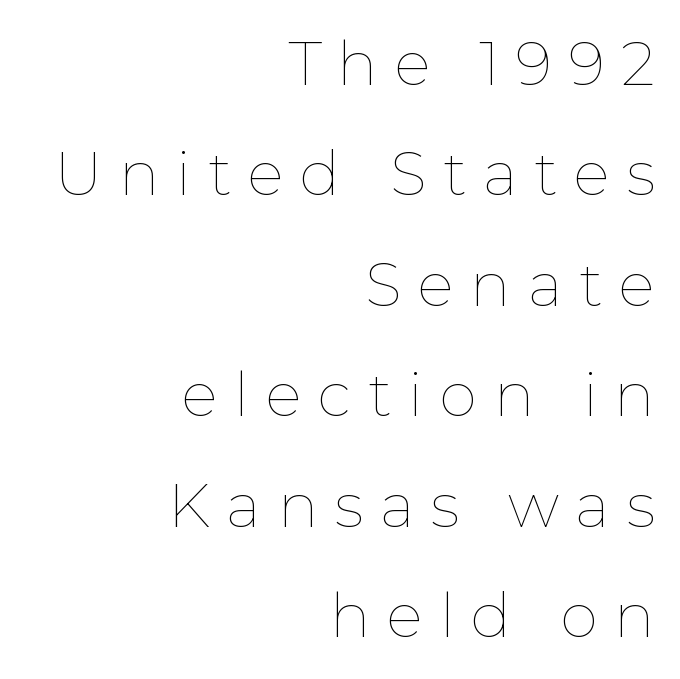
Q: Is the text bold? A: No.
Q: Is the text italic (slanted)? A: No, it is upright.
Q: Is the text underlined? A: No.
Q: How is the paragraph aligned? A: Right-aligned.
Q: Is the spacing between letters normal or unusually wide? A: Unusually wide.
Q: Width (condensed, normal, or wide)? A: Normal.
Q: Stroke contrast? A: Low.
Q: x-height? A: Medium.
Q: Monospaced? A: No.
